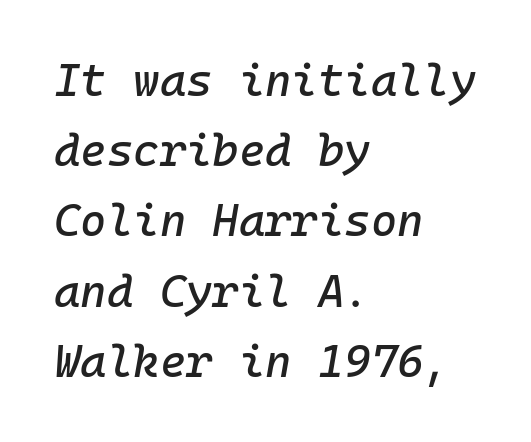
The image shows 45 px text type, italic (leaning right), monospaced; set left-aligned, normal line spacing (1.56x), normal letter spacing, not underlined; low stroke contrast and a medium x-height.
